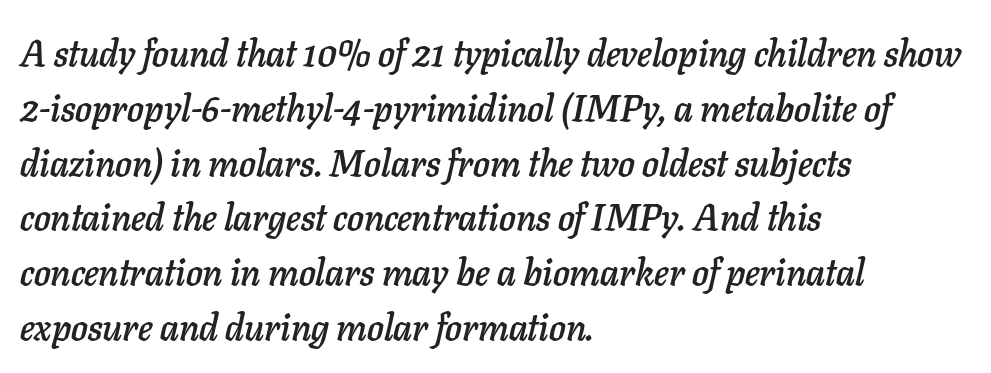
{"italic": "yes", "lean": "right", "slant_degrees": 11, "width": "normal", "stroke_contrast": "low", "x_height": "medium", "monospaced": "no", "underline": "no", "align": "left", "line_spacing": "normal", "line_spacing_ratio": 1.48, "letter_spacing": "normal", "letter_spacing_em": 0.0, "glyph_px": 37}
